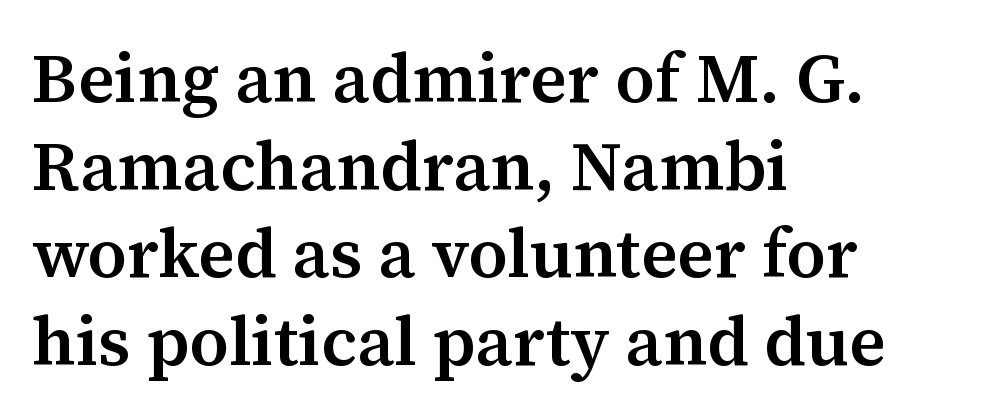
The designer left line spacing at the default. Look at the stroke-to-counter ratio: somewhat heavy, a semibold. The letterforms sit shoulder to shoulder at normal distance. Rendered with straight, roman letterforms. Unmarked baselines from the first word to the last.
